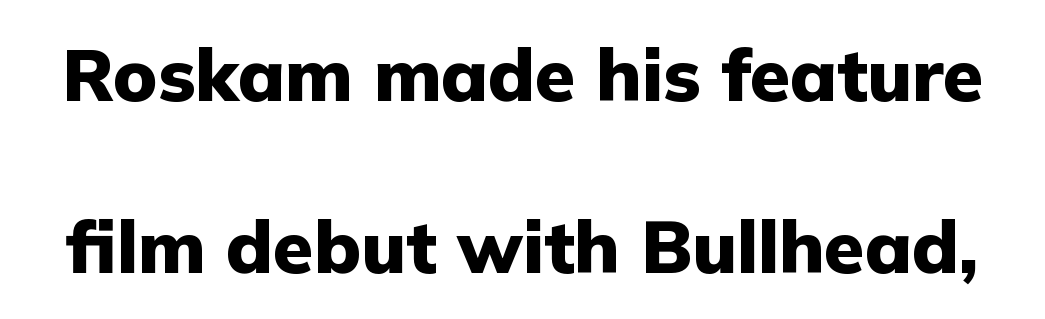
Q: Is the text bold? A: Yes.
Q: Is the text italic (slanted)? A: No, it is upright.
Q: Is the typeface a serif or a sans-serif typeface? A: Sans-serif.
Q: Is the text underlined? A: No.
Q: Is the spacing between letters normal or unusually wide? A: Normal.
Q: Is the spacing between lines tight, normal or loose? A: Loose.
Q: Width (condensed, normal, or wide)? A: Normal.
Q: Stroke contrast? A: Low.
Q: x-height? A: Medium.
Q: Monospaced? A: No.
